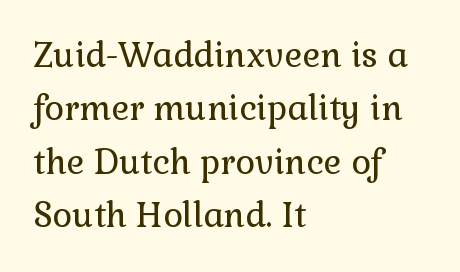
Q: Is the text bold? A: No.
Q: Is the text italic (slanted)? A: No, it is upright.
Q: Is the typeface a serif or a sans-serif typeface? A: Serif.
Q: Is the text underlined? A: No.
Q: How is the paragraph aligned? A: Left-aligned.
Q: Is the spacing between letters normal or unusually wide? A: Normal.
Q: Is the spacing between lines tight, normal or loose? A: Normal.
Q: Width (condensed, normal, or wide)? A: Normal.
Q: x-height? A: Medium.
Q: Monospaced? A: No.
